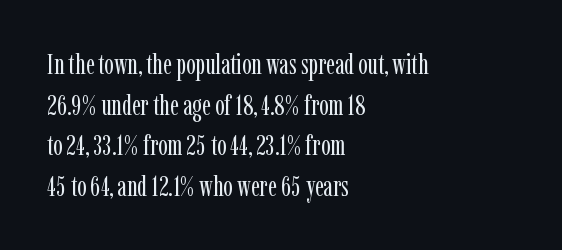
Q: Is the text bold? A: No.
Q: Is the text italic (slanted)? A: No, it is upright.
Q: Is the typeface a serif or a sans-serif typeface? A: Serif.
Q: Is the text underlined? A: No.
Q: How is the paragraph aligned? A: Left-aligned.
Q: Is the spacing between letters normal or unusually wide? A: Normal.
Q: Is the spacing between lines tight, normal or loose? A: Normal.
Q: Width (condensed, normal, or wide)? A: Condensed.
Q: Stroke contrast? A: Low.
Q: x-height? A: Medium.
Q: Monospaced? A: No.
